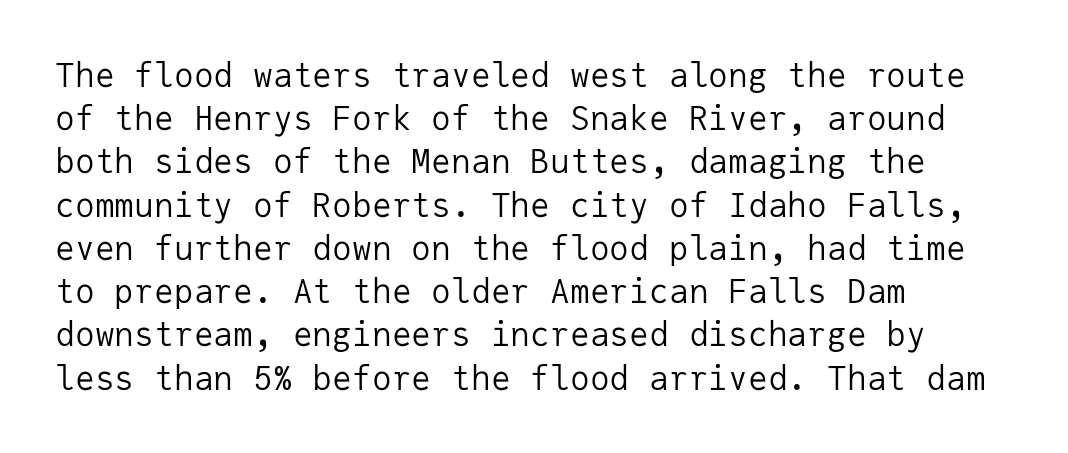
The image shows 33 px regular-weight sans-serif type, upright, monospaced; set left-aligned, normal line spacing (1.31x), normal letter spacing, not underlined; low stroke contrast and a medium x-height.
